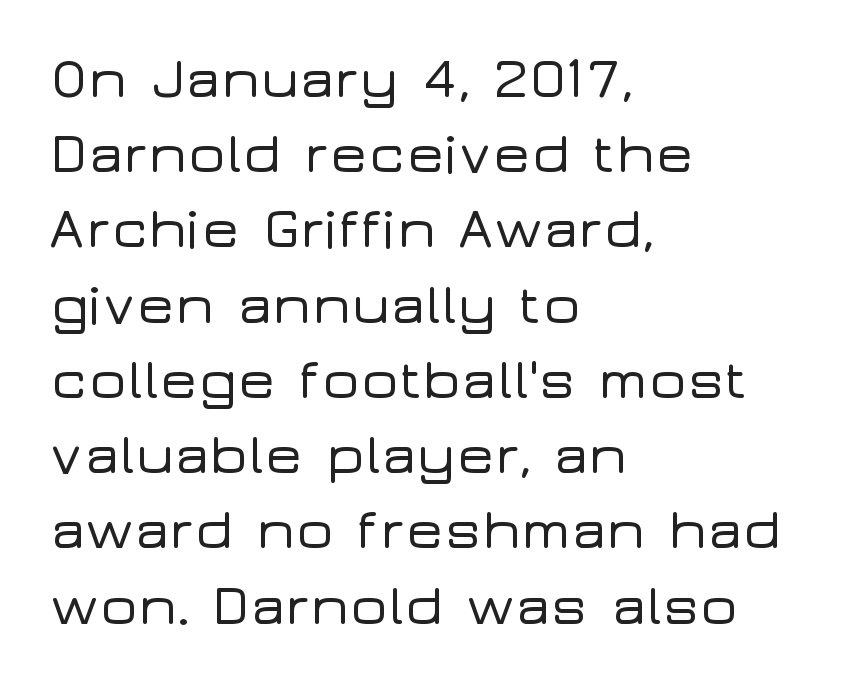
The image shows 57 px wide sans-serif type, upright; set left-aligned, normal line spacing (1.32x), normal letter spacing, not underlined; low stroke contrast and a medium x-height.
